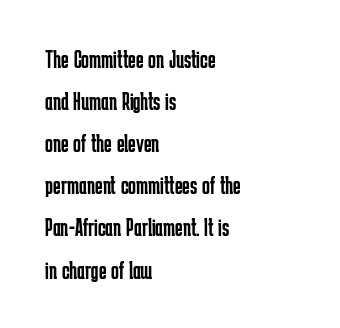
The image shows 26 px text type, upright; set left-aligned, normal line spacing (1.62x), normal letter spacing, not underlined.
